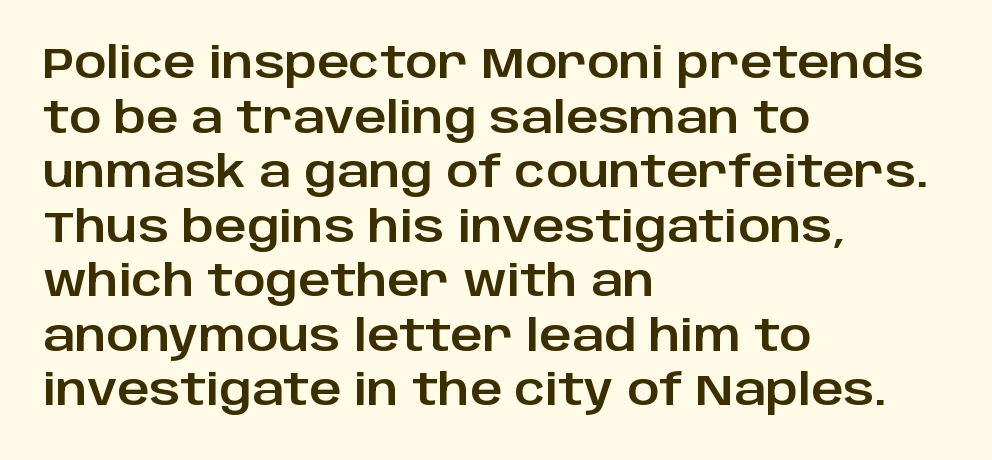
{"serif": "no", "italic": "no", "width": "normal", "stroke_contrast": "low", "x_height": "large", "monospaced": "no", "underline": "no", "align": "left", "line_spacing_ratio": 1.24, "letter_spacing": "normal", "letter_spacing_em": 0.0, "glyph_px": 44}
